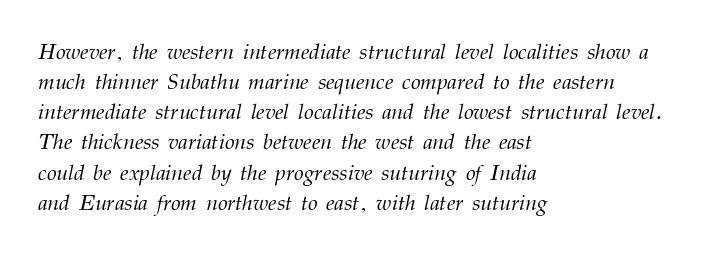
{"italic": "yes", "lean": "right", "slant_degrees": 12, "bold": "no", "underline": "no", "align": "left", "line_spacing": "normal", "line_spacing_ratio": 1.37, "letter_spacing": "normal", "letter_spacing_em": 0.0, "glyph_px": 22}
